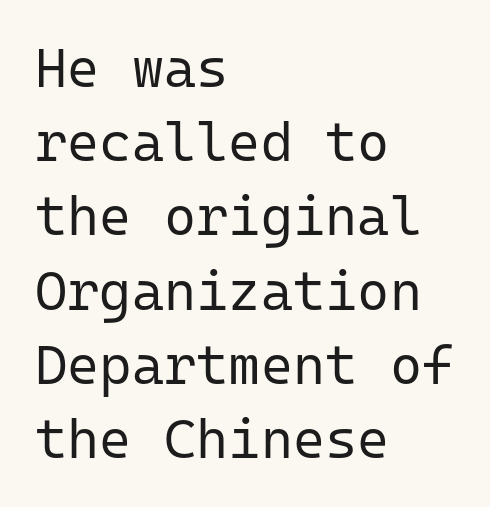
{"serif": "no", "italic": "no", "bold": "no", "weight": "regular", "width": "normal", "stroke_contrast": "low", "x_height": "medium", "monospaced": "yes", "underline": "no", "align": "left", "line_spacing": "normal", "line_spacing_ratio": 1.35, "letter_spacing": "normal", "letter_spacing_em": 0.0, "glyph_px": 55}
